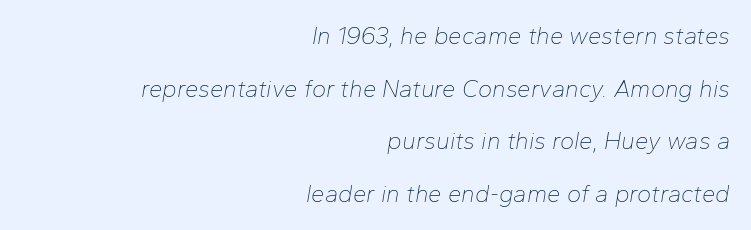
Q: Is the text bold? A: No.
Q: Is the text italic (slanted)? A: Yes, it leans right by about 10 degrees.
Q: Is the text underlined? A: No.
Q: How is the paragraph aligned? A: Right-aligned.
Q: Is the spacing between letters normal or unusually wide? A: Normal.
Q: Is the spacing between lines tight, normal or loose? A: Loose.
